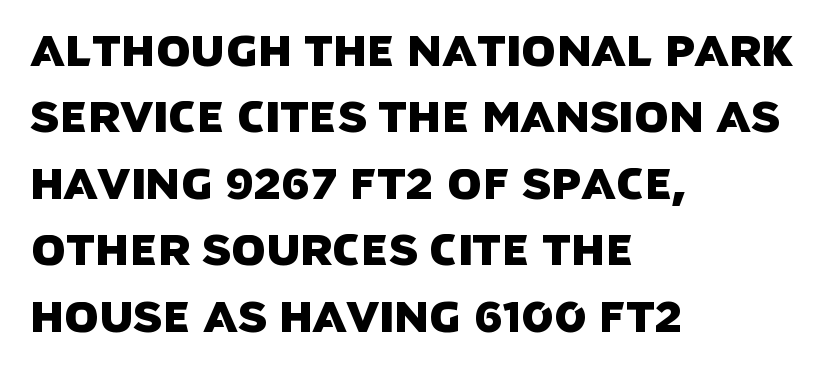
Normally led — the rows are evenly, conventionally spaced. You could call the tracking neutral — neither tight nor loose. The string is rendered with underlining switched off. Nope, no serifs anywhere on these letters.
